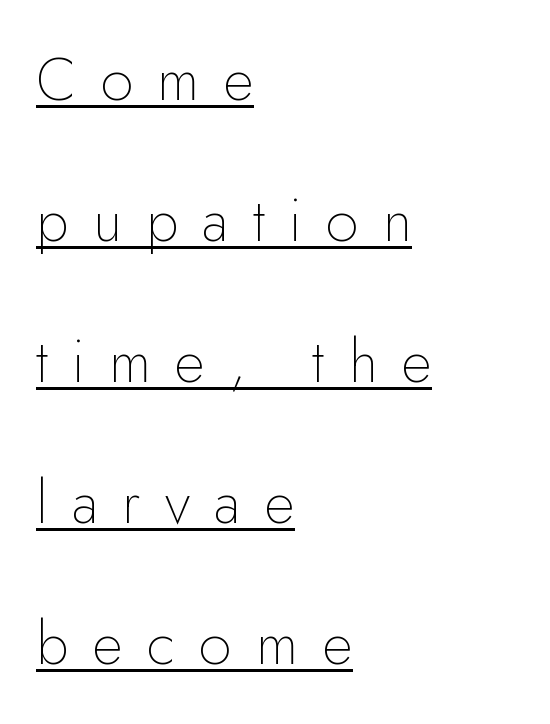
{"serif": "no", "italic": "no", "bold": "no", "weight": "thin", "width": "normal", "stroke_contrast": "low", "x_height": "small", "monospaced": "no", "underline": "yes", "align": "left", "line_spacing": "loose", "line_spacing_ratio": 2.39, "letter_spacing": "wide", "letter_spacing_em": 0.41, "glyph_px": 59}
